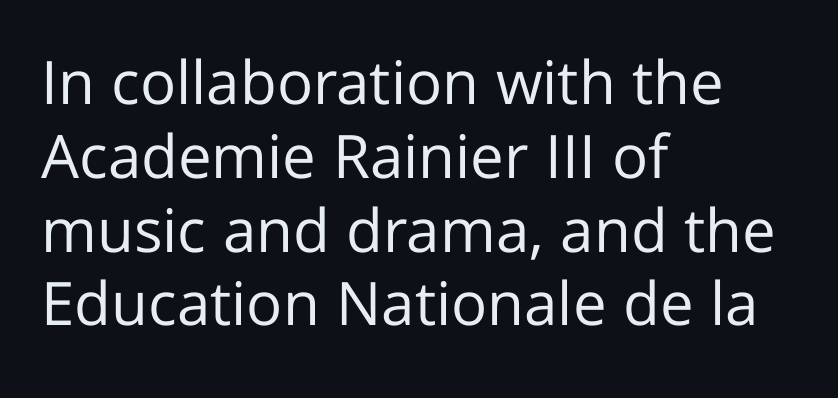
Q: Is the text bold? A: No.
Q: Is the text italic (slanted)? A: No, it is upright.
Q: Is the typeface a serif or a sans-serif typeface? A: Sans-serif.
Q: Is the text underlined? A: No.
Q: How is the paragraph aligned? A: Left-aligned.
Q: Is the spacing between letters normal or unusually wide? A: Normal.
Q: Width (condensed, normal, or wide)? A: Normal.
Q: Stroke contrast? A: Low.
Q: x-height? A: Medium.
Q: Monospaced? A: No.
